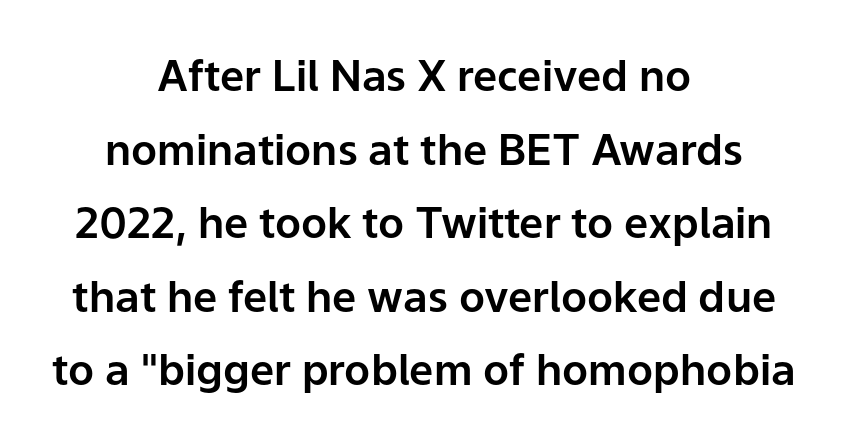
{"serif": "no", "italic": "no", "width": "normal", "stroke_contrast": "low", "x_height": "medium", "monospaced": "no", "underline": "no", "align": "center", "line_spacing_ratio": 1.71, "letter_spacing": "normal", "letter_spacing_em": 0.0, "glyph_px": 43}
